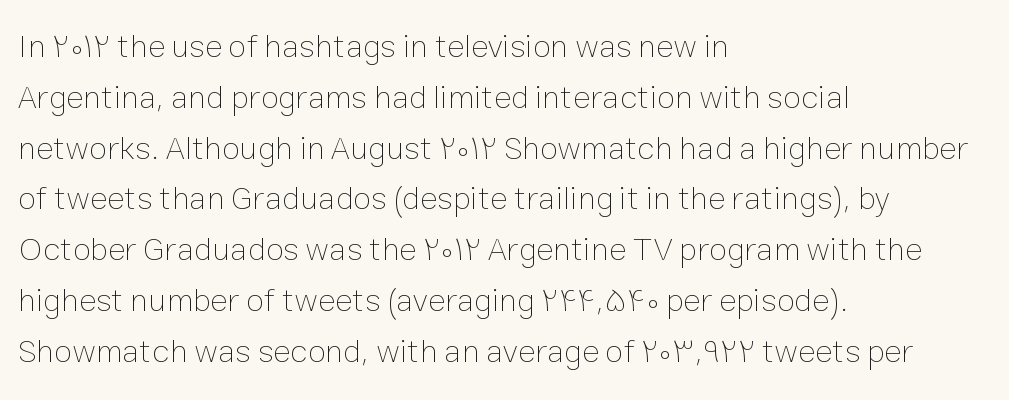
Q: Is the text bold? A: No.
Q: Is the text italic (slanted)? A: No, it is upright.
Q: Is the text underlined? A: No.
Q: How is the paragraph aligned? A: Left-aligned.
Q: Is the spacing between letters normal or unusually wide? A: Normal.
Q: Is the spacing between lines tight, normal or loose? A: Normal.
Q: Width (condensed, normal, or wide)? A: Normal.
Q: Stroke contrast? A: Low.
Q: x-height? A: Medium.
Q: Monospaced? A: No.
